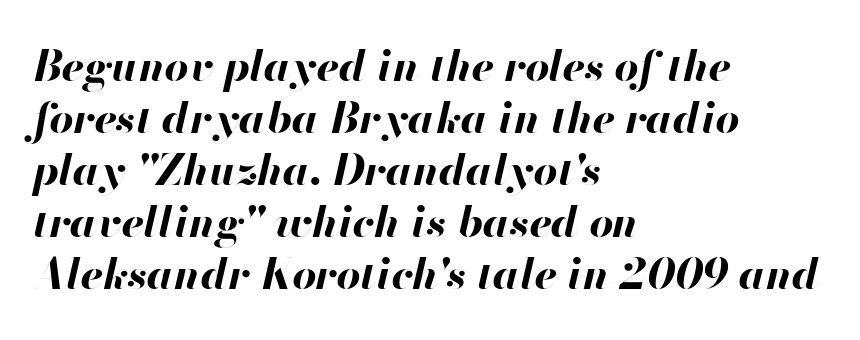
The image shows 42 px bold type, italic (leaning right); set left-aligned, line spacing 1.24x, normal letter spacing, not underlined; high stroke contrast and a small x-height.
